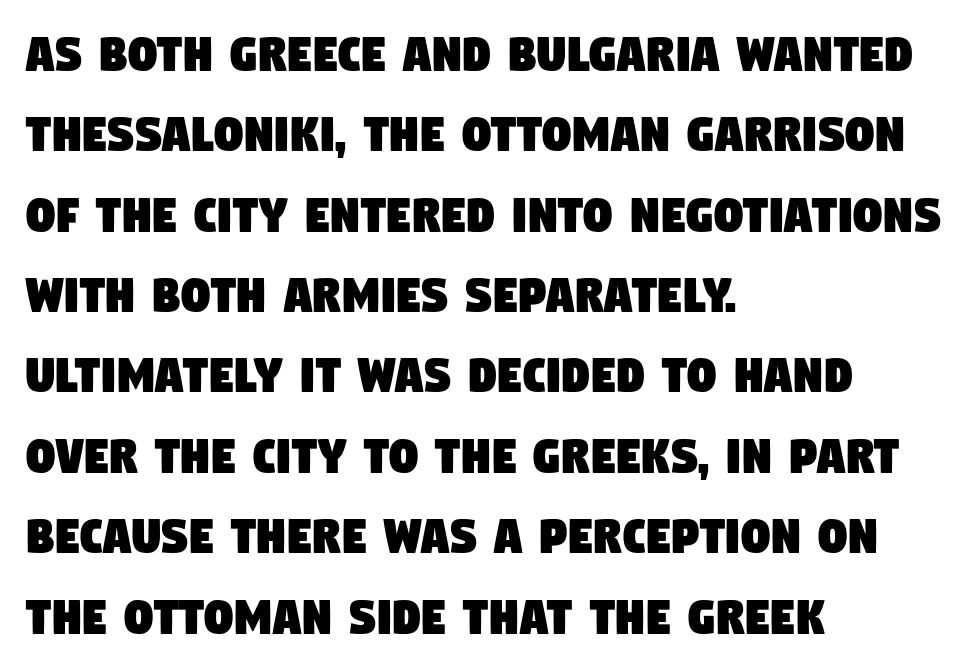
Q: Is the typeface a serif or a sans-serif typeface? A: Sans-serif.
Q: Is the text underlined? A: No.
Q: How is the paragraph aligned? A: Left-aligned.
Q: Is the spacing between letters normal or unusually wide? A: Normal.
Q: Is the spacing between lines tight, normal or loose? A: Normal.
Q: Width (condensed, normal, or wide)? A: Condensed.
Q: Stroke contrast? A: Low.
Q: x-height? A: Large.
Q: Monospaced? A: No.
